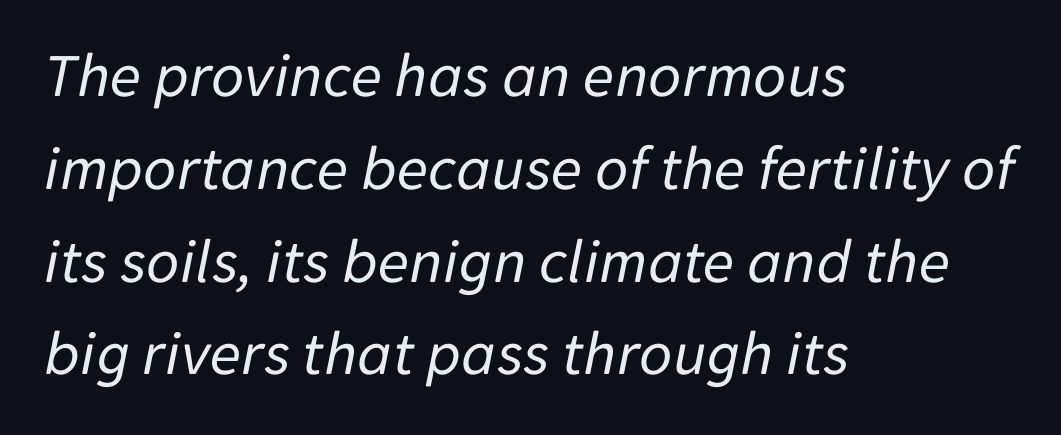
Is the type heavy? It reads as light-to-regular instead. This sample keeps an unexceptional amount of space between lines. Do the characters align in a grid? No, the font is proportional. Inter-character spacing is left at the font's built-in metrics.
